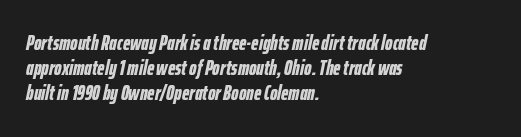
Q: Is the text bold? A: Yes.
Q: Is the text italic (slanted)? A: Yes, it leans right by about 12 degrees.
Q: Is the text underlined? A: No.
Q: How is the paragraph aligned? A: Left-aligned.
Q: Is the spacing between letters normal or unusually wide? A: Normal.
